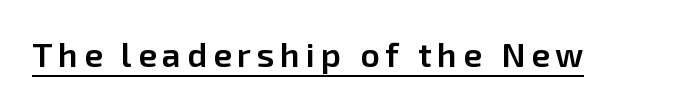
The image shows 34 px semibold sans-serif type, upright; set underlined; low stroke contrast and a medium x-height.
